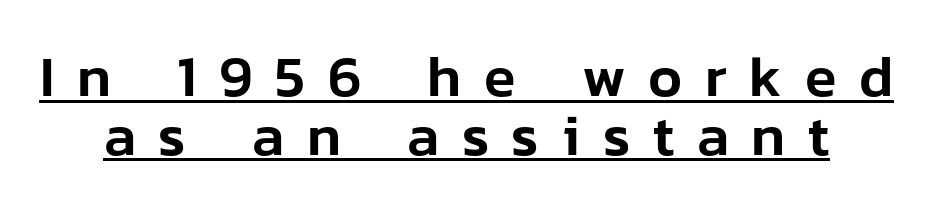
The image shows 58 px sans-serif type, upright; set tight line spacing (1.01x), unusually wide letter spacing (+0.39 em), underlined; low stroke contrast and a medium x-height.
